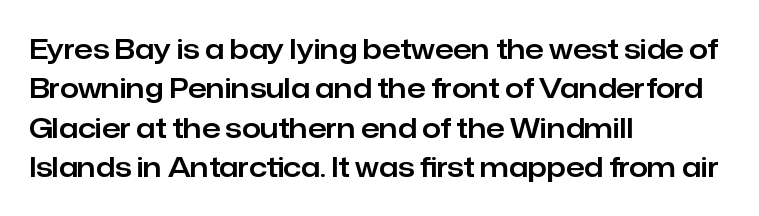
Rule under the text: the space is simply empty. The passage is arranged the way most books set body copy — flush left. This is the regular roman posture of the typeface. Default kerning and tracking; the words read as compact shapes.
